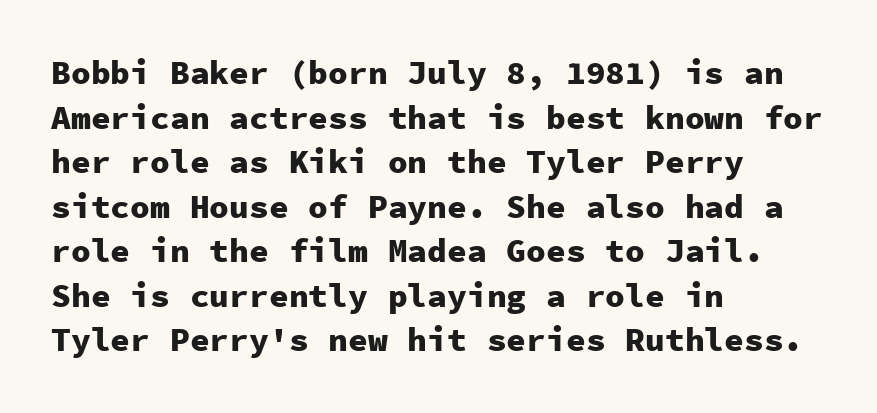
The image shows 33 px heavy sans-serif type, upright, monospaced; set left-aligned, normal line spacing (1.35x), normal letter spacing, not underlined; low stroke contrast and a medium x-height.
